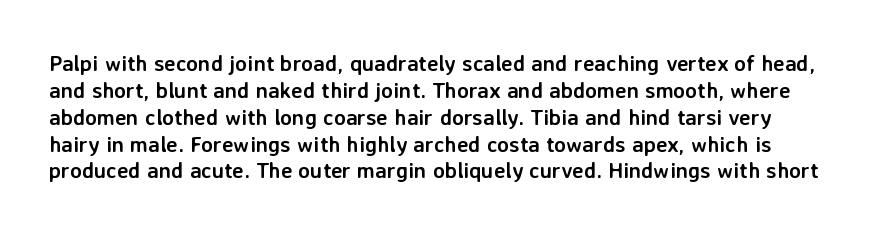
{"italic": "no", "bold": "yes", "underline": "no", "line_spacing_ratio": 1.22, "letter_spacing": "normal", "letter_spacing_em": 0.0, "glyph_px": 22}
